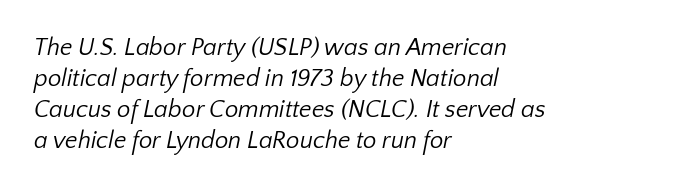
The image shows 24 px text type; set left-aligned, normal line spacing (1.29x), normal letter spacing, not underlined.
